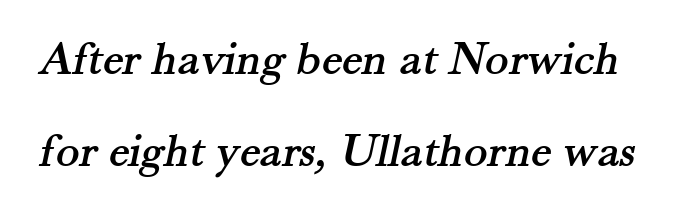
Q: Is the typeface a serif or a sans-serif typeface? A: Serif.
Q: Is the text underlined? A: No.
Q: Is the spacing between letters normal or unusually wide? A: Normal.
Q: Width (condensed, normal, or wide)? A: Normal.
Q: Stroke contrast? A: Medium.
Q: x-height? A: Small.
Q: Monospaced? A: No.
